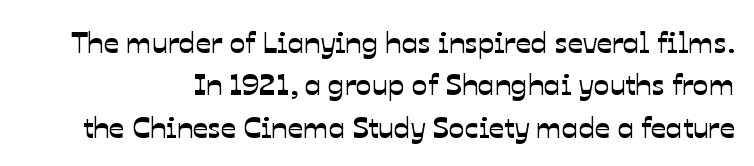
The image shows 30 px sans-serif type; set normal line spacing (1.41x), normal letter spacing, not underlined; low stroke contrast and a medium x-height.
